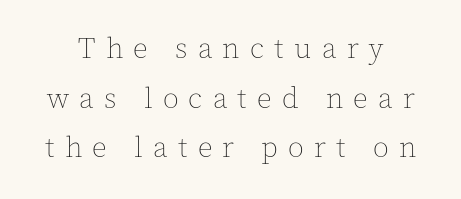
Upright lettering throughout. Someone cranked the tracking dial way up on this one. A quiet, ordinary-to-light weight characterises the typeface. Letters rest on an invisible, unmarked baseline.
